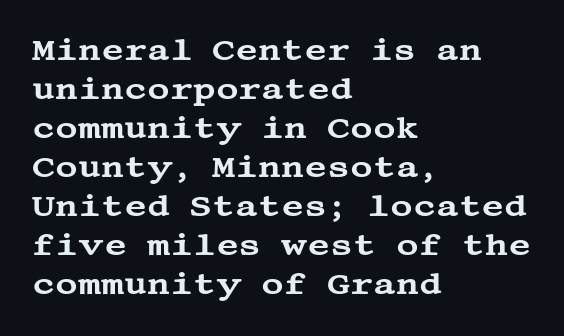
The image shows 31 px wide serif type, upright; set left-aligned, normal line spacing (1.26x), normal letter spacing, not underlined; medium stroke contrast and a large x-height.
